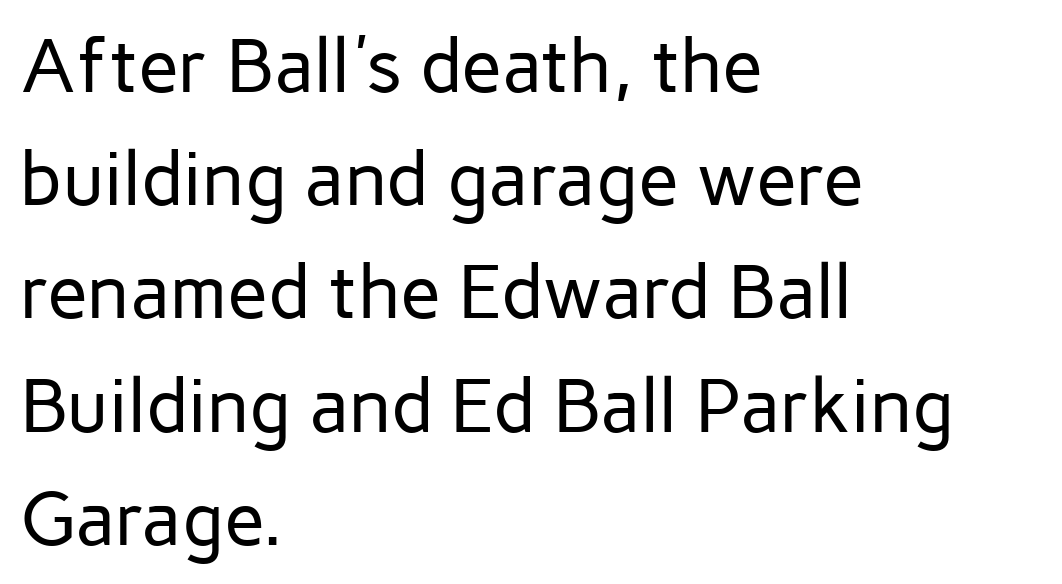
The type sits square on the baseline with zero lean. Honestly, the row spacing looks completely unremarkable. The face used here is a sans, in the tradition of grotesques and geometrics. Unmarked baselines from the first word to the last. Vertical stems look standard width or narrower in stroke. The type is set solid horizontally, with unmodified tracking.
